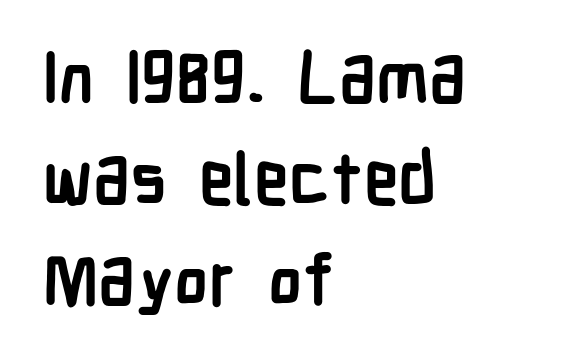
The image shows 71 px semibold, condensed sans-serif type, upright; set left-aligned, normal line spacing (1.42x), normal letter spacing, not underlined; low stroke contrast and a medium x-height.
